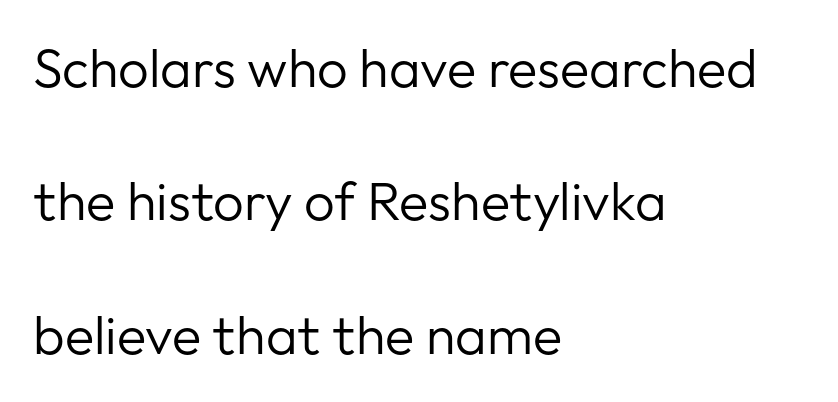
The setting favours the left margin, as ordinary paragraphs usually do. Note the varied advance widths — an 'i' is clearly narrower than an 'm'. The face used here is rendered with its standard letterfit. No chunkiness to these letters — they're not bold. The zone under the glyphs is completely vacant.
